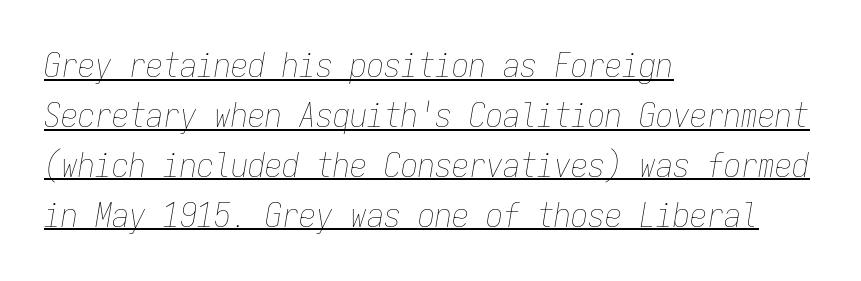
The typesetter chose a ragged-right arrangement here. Default kerning and tracking; the words read as compact shapes. Is this a fixed-width face? Yes — each glyph sits in an identical cell. The rendering uses a moderate line-height, typical for paragraphs. It's the slanting kind of type. The strokes are not fattened; the text isn't bold.
